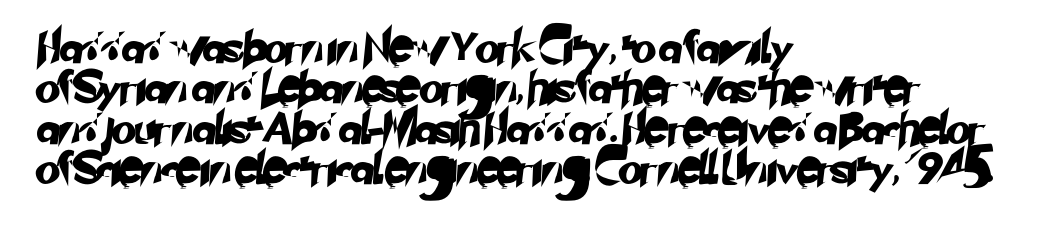
The image shows 32 px sans-serif type; set left-aligned, normal line spacing (1.26x), normal letter spacing, not underlined; low stroke contrast and a small x-height.
